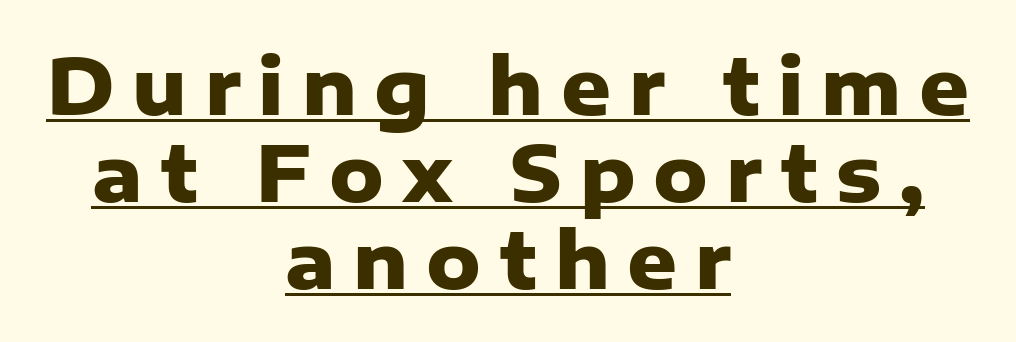
The rendering shows plain stroke endings on the letterforms — a sans-serif design. Casual observation: everything's sitting right in the middle. The face used here appears with an underline applied. Every character sits straight up, as roman type does.
